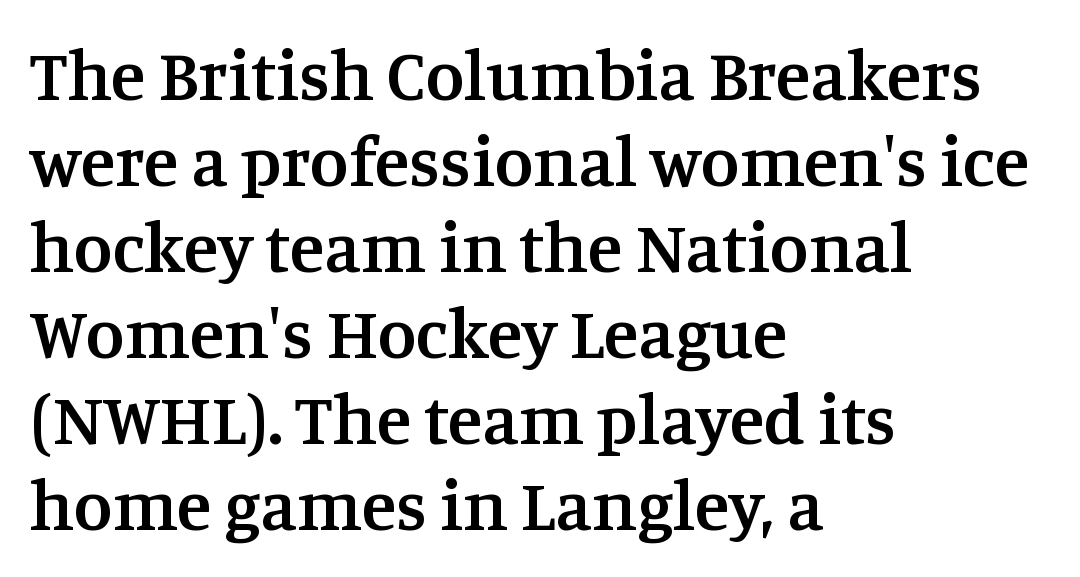
Nothing unusual about the tracking: characters are spaced as the font intends. Note the varied advance widths — an 'i' is clearly narrower than an 'm'. Students, this is semibold: more ink than regular, less than bold. Stroke terminals: seriffed. The axis of the letterforms is exactly vertical.
